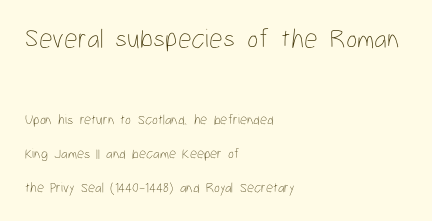
Honestly, the letter spacing is just normal — you wouldn't notice it. Interline gaps are noticeably wide in this sample. Character size in the leading block exceeds that of the trailing block. Tall strokes in this sample are plumb rather than angled.
